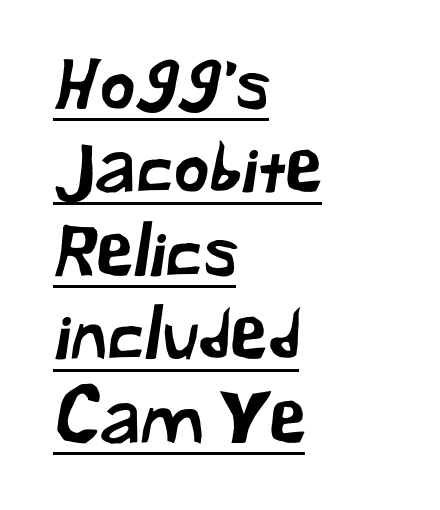
The image shows 69 px sans-serif type; set left-aligned, line spacing 1.21x, normal letter spacing, underlined; low stroke contrast and a medium x-height.
